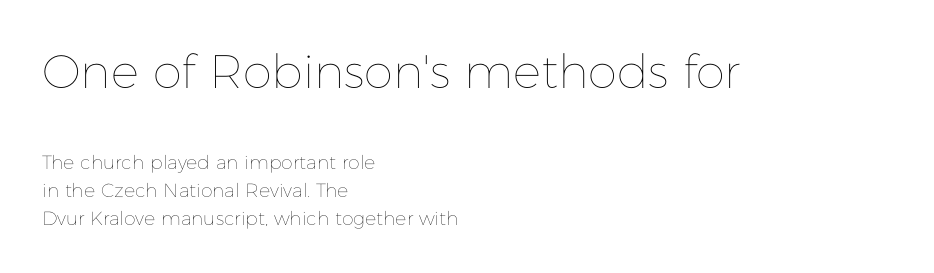
The cut favours lightness, reaching ordinary text weight at its darkest. Successive baselines arrive at the customary interval. The first block has been scaled up relative to the second. The type is set solid horizontally, with unmodified tracking. The lettering stays uniformly vertical, giving the passage a roman look.
